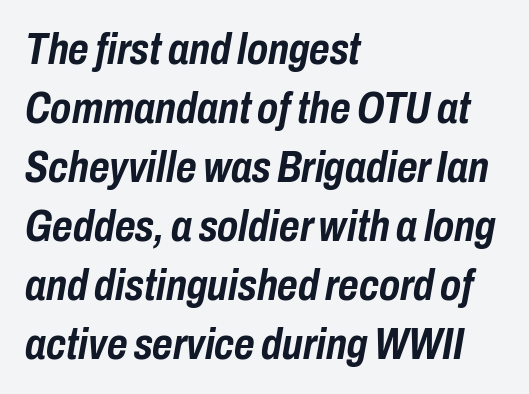
{"italic": "yes", "lean": "right", "slant_degrees": 10, "bold": "yes", "weight": "semibold", "width": "condensed", "stroke_contrast": "low", "x_height": "medium", "monospaced": "no", "underline": "no", "align": "left", "line_spacing": "normal", "line_spacing_ratio": 1.34, "letter_spacing": "normal", "letter_spacing_em": 0.0, "glyph_px": 44}
